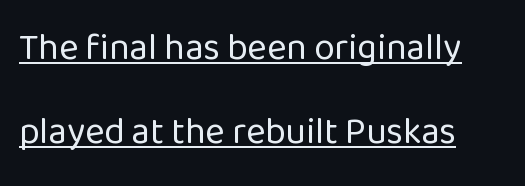
The image shows 37 px regular-weight sans-serif type, upright; set left-aligned, loose line spacing (2.27x), normal letter spacing, underlined; low stroke contrast and a medium x-height.
